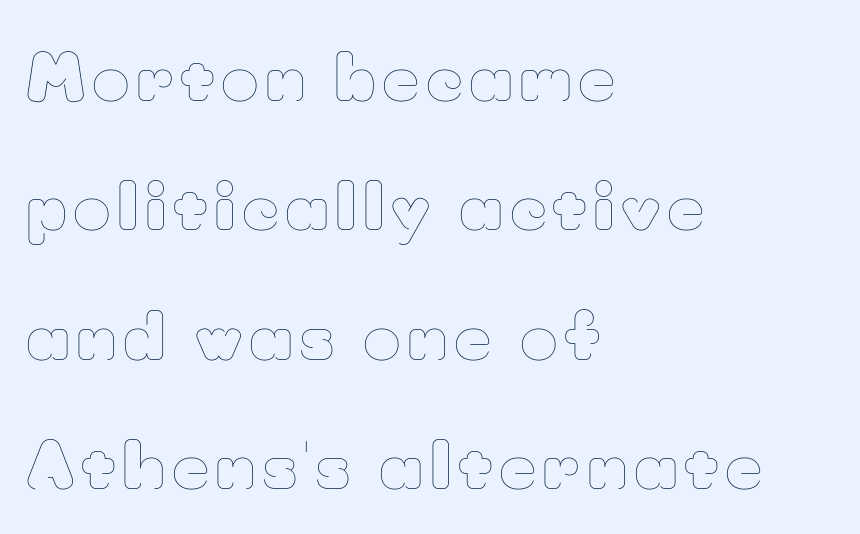
Q: Is the text bold? A: No.
Q: Is the text italic (slanted)? A: No, it is upright.
Q: Is the text underlined? A: No.
Q: How is the paragraph aligned? A: Left-aligned.
Q: Is the spacing between lines tight, normal or loose? A: Loose.
Q: Width (condensed, normal, or wide)? A: Normal.
Q: Stroke contrast? A: Low.
Q: x-height? A: Small.
Q: Monospaced? A: No.
